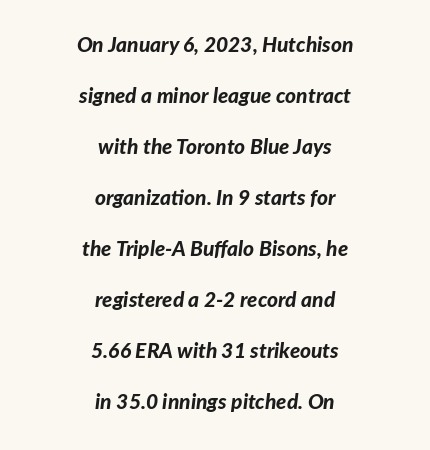
The image shows 21 px bold type, italic (leaning right); set centered, loose line spacing (2.43x), normal letter spacing, not underlined.
